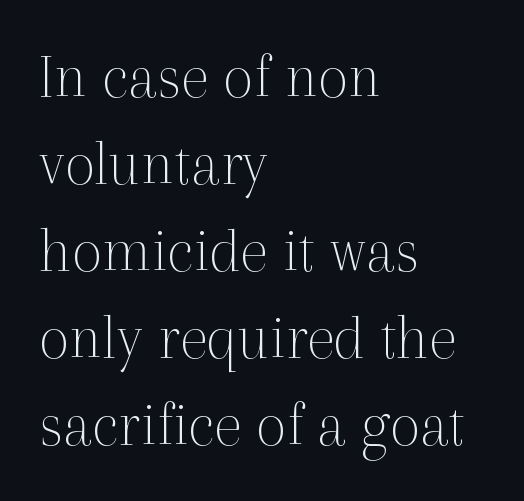
Do the characters align in a grid? No, the font is proportional. The designer left line spacing at the default. Quick note: underline off. Is there any slant? The stems are plumb. Regarding serifs, this sample has them. The paragraph shown leans on its left margin.
